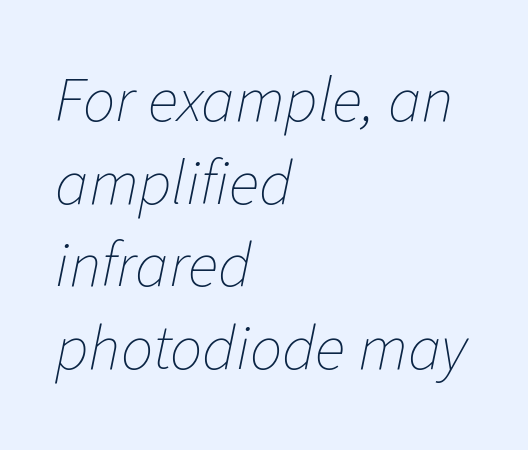
A clean baseline with only descenders dipping below it. The line texture is even and compact thanks to regular tracking. Is the block centered? No — it sits flush against the left margin. The passage shown stacks its lines at a standard gap. The text carries the slant typical of an italic or oblique font.
